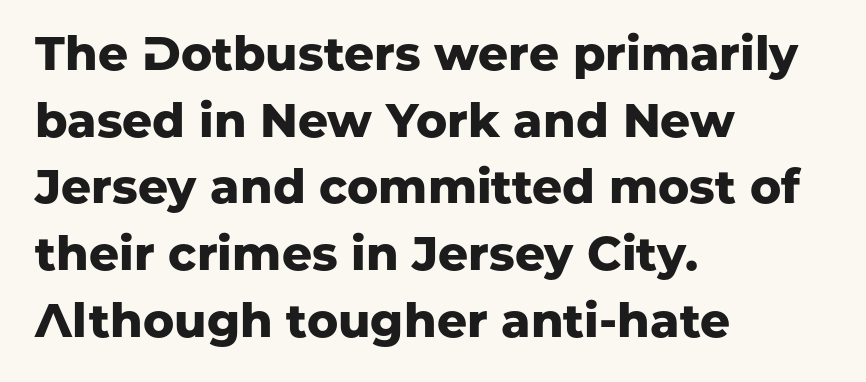
Q: Is the text bold? A: Yes.
Q: Is the text italic (slanted)? A: No, it is upright.
Q: Is the typeface a serif or a sans-serif typeface? A: Sans-serif.
Q: Is the text underlined? A: No.
Q: How is the paragraph aligned? A: Left-aligned.
Q: Is the spacing between letters normal or unusually wide? A: Normal.
Q: Is the spacing between lines tight, normal or loose? A: Normal.
Q: Width (condensed, normal, or wide)? A: Normal.
Q: Stroke contrast? A: Low.
Q: x-height? A: Medium.
Q: Monospaced? A: No.
